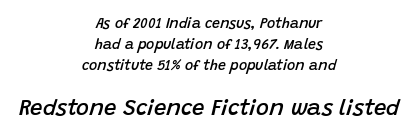
{"italic": "yes", "lean": "right", "slant_degrees": 15, "bold": "semi", "underline": "no", "align": "center", "line_spacing": "normal", "line_spacing_ratio": 1.5, "letter_spacing": "normal", "letter_spacing_em": 0.0, "larger_block": "second", "size_ratio": 1.57, "glyph_px": 22}
